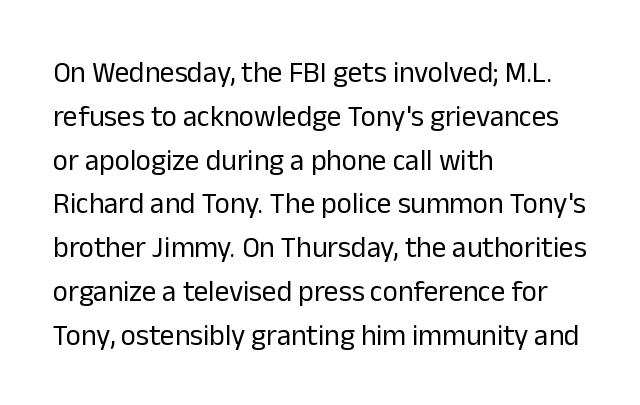
{"serif": "no", "italic": "no", "bold": "no", "weight": "regular", "width": "normal", "stroke_contrast": "low", "x_height": "medium", "monospaced": "no", "underline": "no", "align": "left", "line_spacing": "normal", "line_spacing_ratio": 1.51, "letter_spacing": "normal", "letter_spacing_em": 0.0, "glyph_px": 29}
